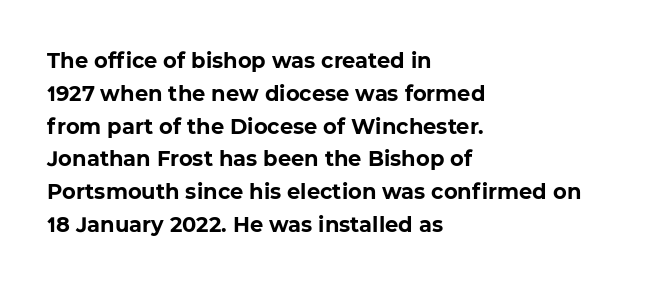
{"bold": "yes", "underline": "no", "align": "left", "line_spacing": "normal", "line_spacing_ratio": 1.56, "letter_spacing": "normal", "letter_spacing_em": 0.0, "glyph_px": 21}
